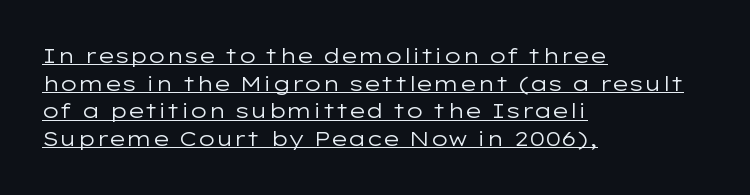
The image shows 21 px text type, upright; set left-aligned, normal line spacing (1.32x), normal letter spacing, underlined.
